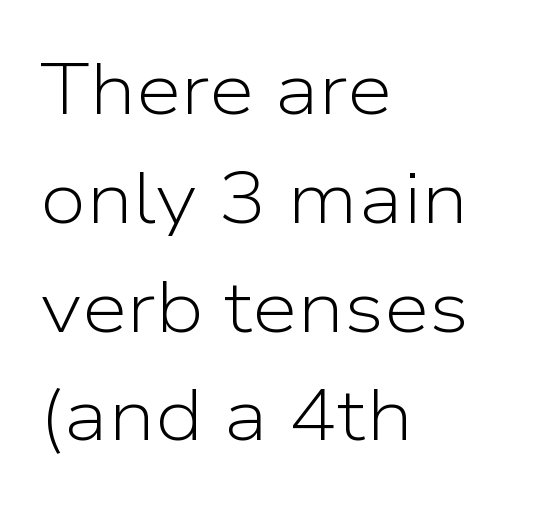
The font is comparable to plain body text, perhaps lighter. This sample uses an upright cut, with every glyph sitting square on the baseline. Summary of vertical rhythm: regular, with standard interline spacing. A typesetter would call this zero additional tracking. Plain, unruled lines of type. Looks like regular typesetting: each glyph gets only the width it needs.
